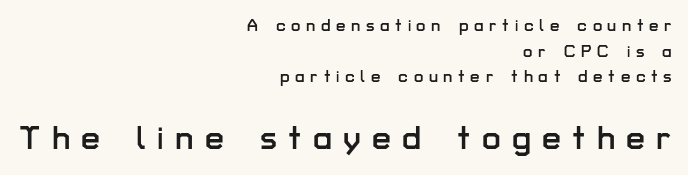
{"serif": "no", "italic": "no", "width": "normal", "stroke_contrast": "low", "x_height": "medium", "monospaced": "no", "underline": "no", "align": "right", "line_spacing": "normal", "line_spacing_ratio": 1.51, "letter_spacing": "wide", "letter_spacing_em": 0.33, "larger_block": "second", "size_ratio": 2.0, "glyph_px": 34}
